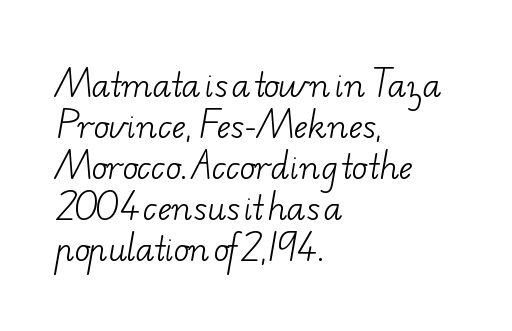
{"serif": "yes", "bold": "no", "weight": "light", "width": "wide", "stroke_contrast": "low", "x_height": "small", "monospaced": "no", "underline": "no", "align": "left", "line_spacing": "normal", "line_spacing_ratio": 1.28, "letter_spacing": "normal", "letter_spacing_em": 0.0, "glyph_px": 32}
